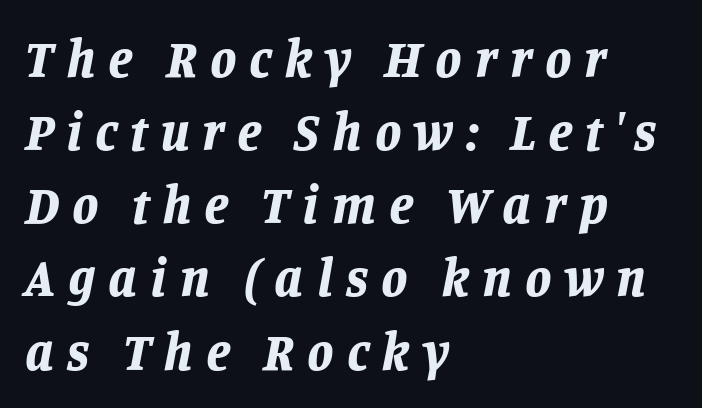
Line starts are locked; line ends wander. Leading matches the norm, producing a regular column. Descender tails drop into unmarked territory. Compared with typical body copy, the letter spacing here is much looser.
